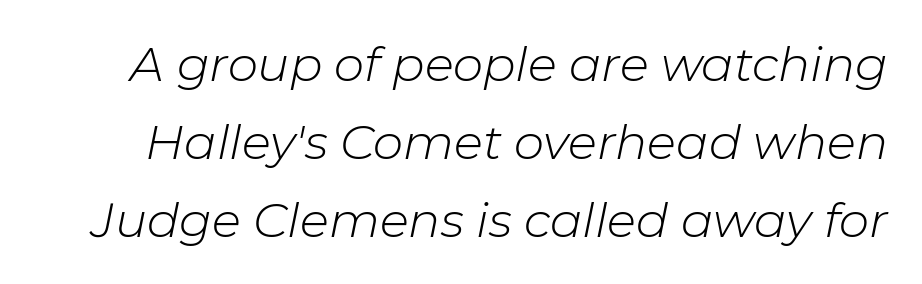
The font sits on the lighter half of the weight spectrum, regular included. A typesetter would call this proportional, since set widths differ per character. Each new line begins a customary step beneath the previous one. There is no visible air inserted between adjacent glyphs.
